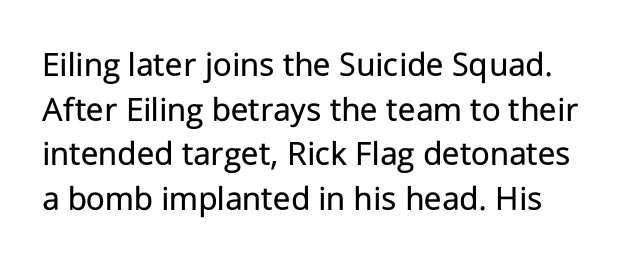
Each word holds together tightly as a unit, with standard inter-letter gaps. Note the varied advance widths — an 'i' is clearly narrower than an 'm'. If you drew a line through each stem, it would be perfectly vertical. On a weight scale, this lands at 450 or below. Type style note: lacks serifs.
